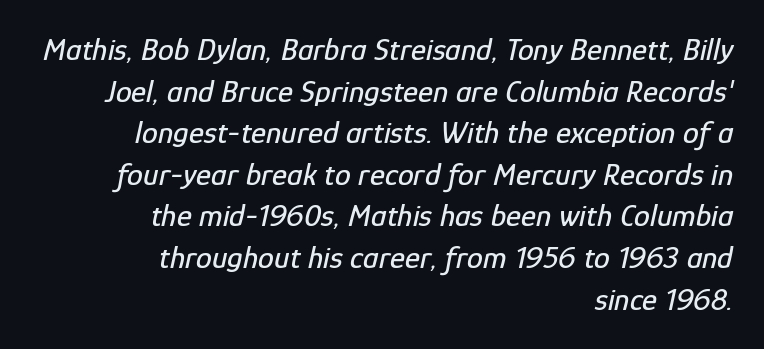
Q: Is the text italic (slanted)? A: Yes, it leans right by about 12 degrees.
Q: Is the text underlined? A: No.
Q: How is the paragraph aligned? A: Right-aligned.
Q: Is the spacing between letters normal or unusually wide? A: Normal.
Q: Is the spacing between lines tight, normal or loose? A: Normal.
Q: Width (condensed, normal, or wide)? A: Condensed.
Q: Stroke contrast? A: Low.
Q: x-height? A: Medium.
Q: Monospaced? A: No.
